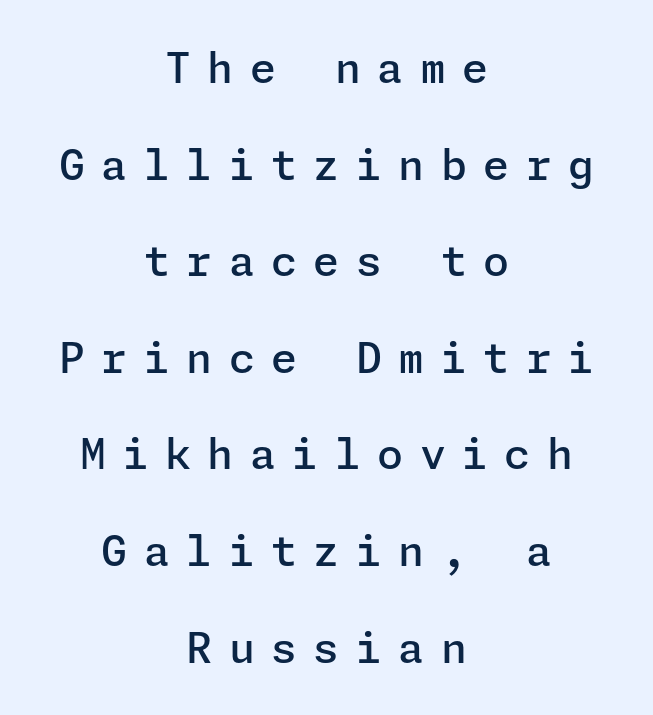
Q: Is the text bold? A: Semi-bold.
Q: Is the text italic (slanted)? A: No, it is upright.
Q: Is the typeface a serif or a sans-serif typeface? A: Sans-serif.
Q: Is the text underlined? A: No.
Q: How is the paragraph aligned? A: Centered.
Q: Is the spacing between letters normal or unusually wide? A: Unusually wide.
Q: Is the spacing between lines tight, normal or loose? A: Loose.
Q: Width (condensed, normal, or wide)? A: Normal.
Q: Stroke contrast? A: Low.
Q: x-height? A: Medium.
